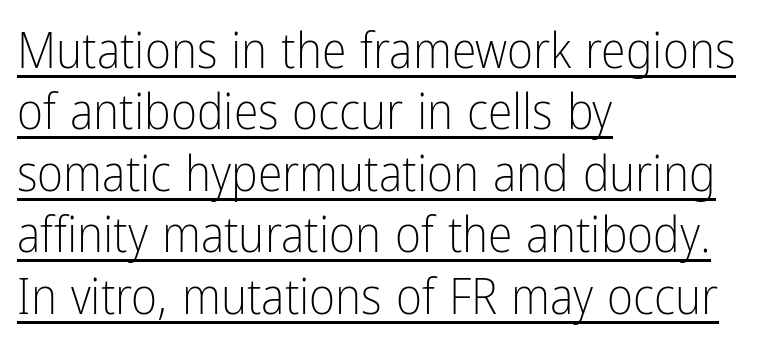
{"serif": "no", "italic": "no", "bold": "no", "weight": "light", "width": "condensed", "stroke_contrast": "low", "x_height": "medium", "monospaced": "no", "underline": "yes", "align": "left", "line_spacing_ratio": 1.23, "letter_spacing": "normal", "letter_spacing_em": 0.0, "glyph_px": 50}
